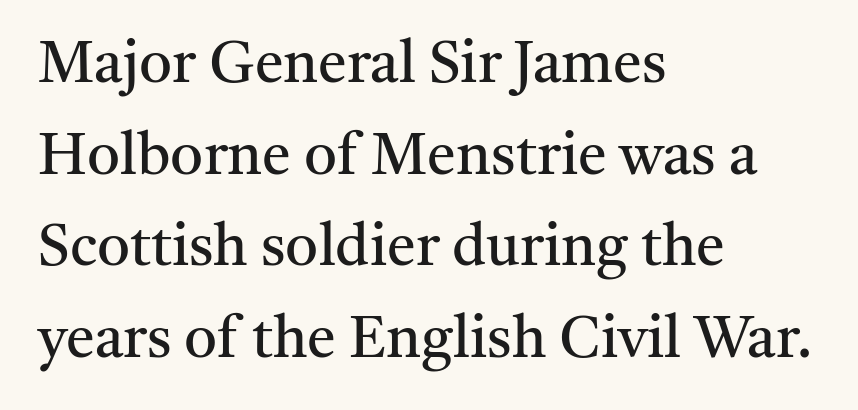
Q: Is the text bold? A: No.
Q: Is the text italic (slanted)? A: No, it is upright.
Q: Is the typeface a serif or a sans-serif typeface? A: Serif.
Q: Is the text underlined? A: No.
Q: How is the paragraph aligned? A: Left-aligned.
Q: Is the spacing between letters normal or unusually wide? A: Normal.
Q: Is the spacing between lines tight, normal or loose? A: Normal.
Q: Width (condensed, normal, or wide)? A: Normal.
Q: Stroke contrast? A: Medium.
Q: x-height? A: Medium.
Q: Monospaced? A: No.
